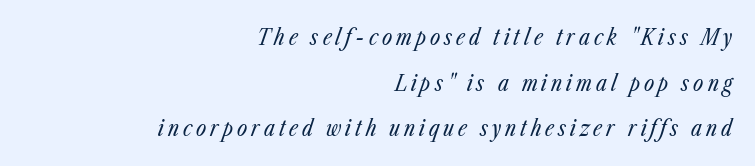
Q: Is the text bold? A: No.
Q: Is the text italic (slanted)? A: Yes, it leans right by about 23 degrees.
Q: Is the text underlined? A: No.
Q: How is the paragraph aligned? A: Right-aligned.
Q: Is the spacing between lines tight, normal or loose? A: Loose.
